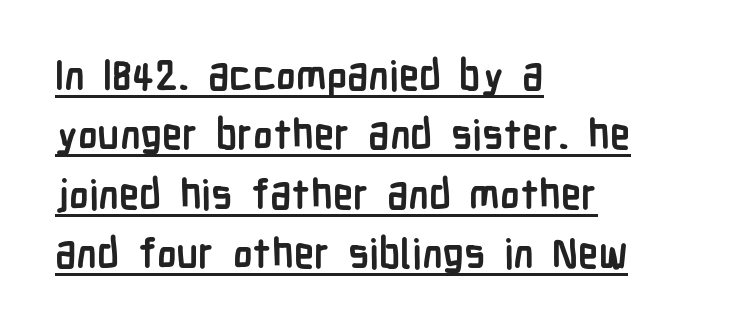
Q: Is the text bold? A: Yes.
Q: Is the text italic (slanted)? A: No, it is upright.
Q: Is the typeface a serif or a sans-serif typeface? A: Sans-serif.
Q: Is the text underlined? A: Yes.
Q: How is the paragraph aligned? A: Left-aligned.
Q: Is the spacing between letters normal or unusually wide? A: Normal.
Q: Is the spacing between lines tight, normal or loose? A: Normal.
Q: Width (condensed, normal, or wide)? A: Condensed.
Q: Stroke contrast? A: Low.
Q: x-height? A: Medium.
Q: Monospaced? A: No.
